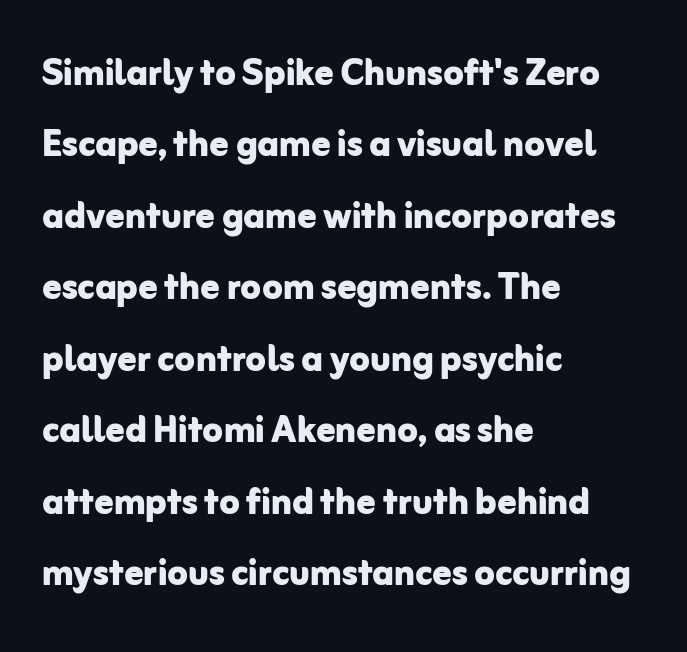
Proportional: the letters do not fall into vertical columns. I'd call this a sans setting — the letters go barefoot. Quick note: underline off. Notice how thick the strokes are: this is what a full bold looks like. Summary of vertical rhythm: regular, with standard interline spacing.
